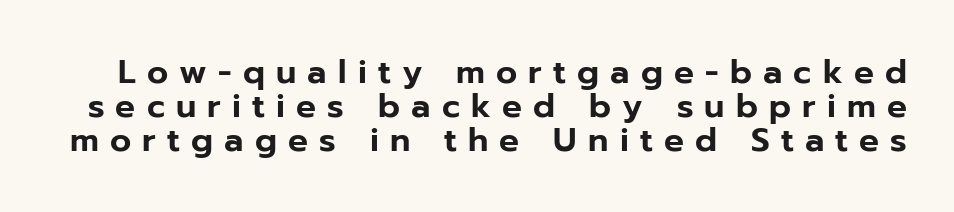
Does the lettering tilt? It doesn't — this is upright. Note the varied advance widths — an 'i' is clearly narrower than an 'm'. Plain, unruled lines of type. The tracking jumps out immediately: characters are airy and widely separated.
